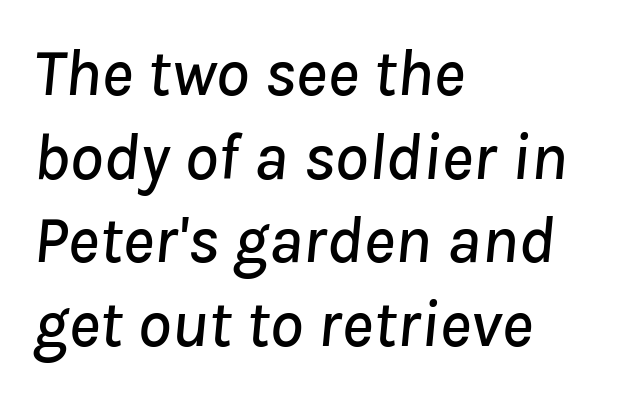
Q: Is the text italic (slanted)? A: Yes, it leans right by about 8 degrees.
Q: Is the text underlined? A: No.
Q: How is the paragraph aligned? A: Left-aligned.
Q: Is the spacing between letters normal or unusually wide? A: Normal.
Q: Is the spacing between lines tight, normal or loose? A: Normal.
Q: Width (condensed, normal, or wide)? A: Normal.
Q: Stroke contrast? A: Low.
Q: x-height? A: Medium.
Q: Monospaced? A: No.
